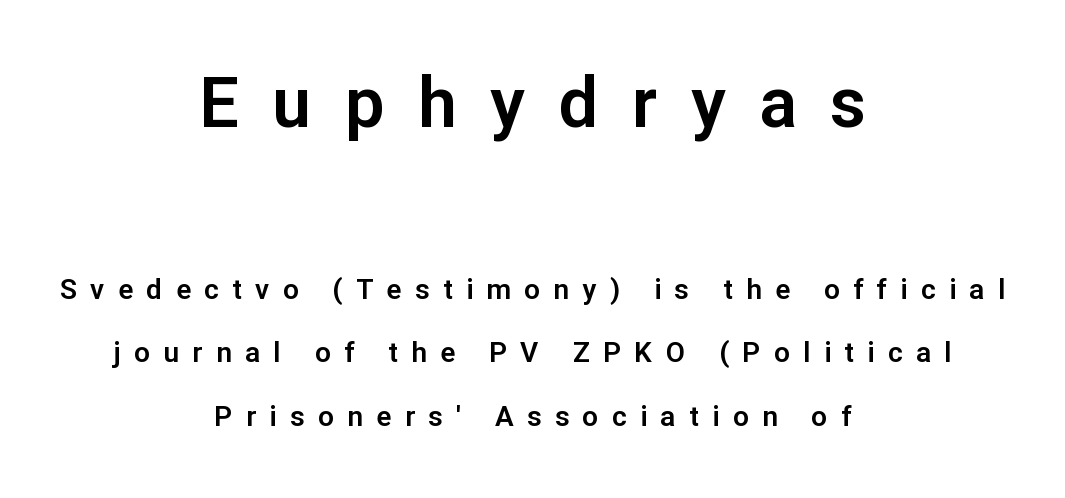
Q: Is the text italic (slanted)? A: No, it is upright.
Q: Is the typeface a serif or a sans-serif typeface? A: Sans-serif.
Q: Is the text underlined? A: No.
Q: How is the paragraph aligned? A: Centered.
Q: Is the spacing between letters normal or unusually wide? A: Unusually wide.
Q: Is the spacing between lines tight, normal or loose? A: Loose.
Q: Which block of text is set in a larger size, the first (top) or the second (bottom)? A: The first (top) one.
Q: Width (condensed, normal, or wide)? A: Normal.
Q: Stroke contrast? A: Low.
Q: x-height? A: Medium.
Q: Monospaced? A: No.
